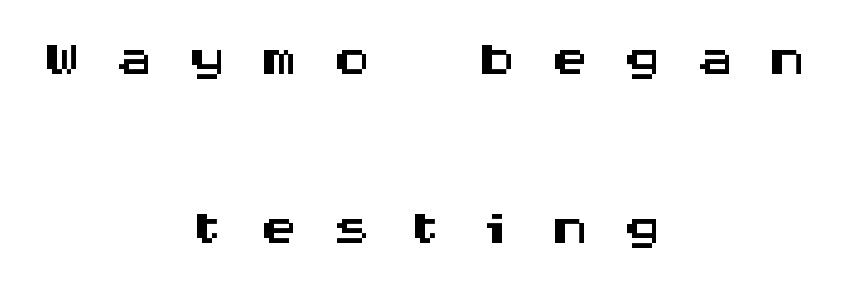
Each word looks stretched out because of the extra space between its letters. Ascenders rise straight up at ninety degrees. Summary of vertical rhythm: relaxed, with wide interline spacing. Think of a typewriter: that constant character pitch is what you see here.
